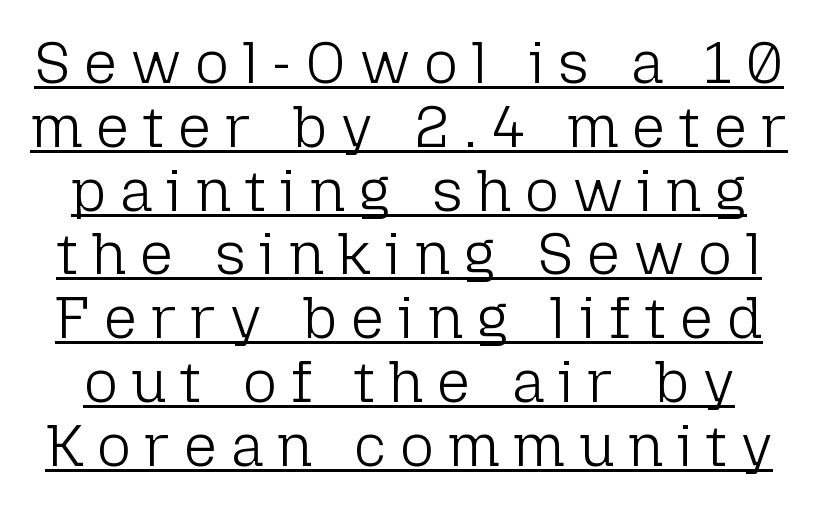
{"serif": "no", "italic": "no", "bold": "no", "weight": "light", "width": "normal", "stroke_contrast": "low", "x_height": "medium", "monospaced": "no", "underline": "yes", "line_spacing": "tight", "line_spacing_ratio": 1.1, "letter_spacing": "wide", "letter_spacing_em": 0.24, "glyph_px": 58}
